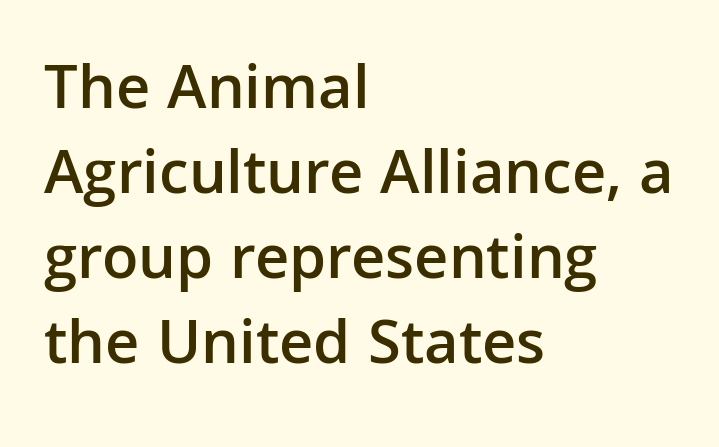
Q: Is the text bold? A: Semi-bold.
Q: Is the text italic (slanted)? A: No, it is upright.
Q: Is the typeface a serif or a sans-serif typeface? A: Sans-serif.
Q: Is the text underlined? A: No.
Q: How is the paragraph aligned? A: Left-aligned.
Q: Is the spacing between letters normal or unusually wide? A: Normal.
Q: Is the spacing between lines tight, normal or loose? A: Normal.
Q: Width (condensed, normal, or wide)? A: Normal.
Q: Stroke contrast? A: Low.
Q: x-height? A: Medium.
Q: Monospaced? A: No.
